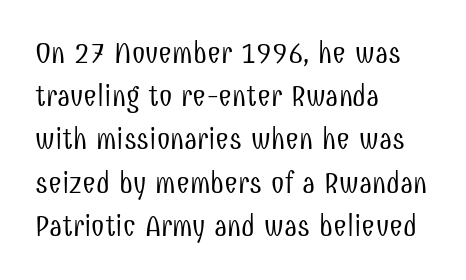
Q: Is the text bold? A: No.
Q: Is the text italic (slanted)? A: No, it is upright.
Q: Is the typeface a serif or a sans-serif typeface? A: Sans-serif.
Q: Is the text underlined? A: No.
Q: How is the paragraph aligned? A: Left-aligned.
Q: Is the spacing between letters normal or unusually wide? A: Normal.
Q: Is the spacing between lines tight, normal or loose? A: Normal.
Q: Width (condensed, normal, or wide)? A: Condensed.
Q: Stroke contrast? A: Low.
Q: x-height? A: Medium.
Q: Monospaced? A: No.
